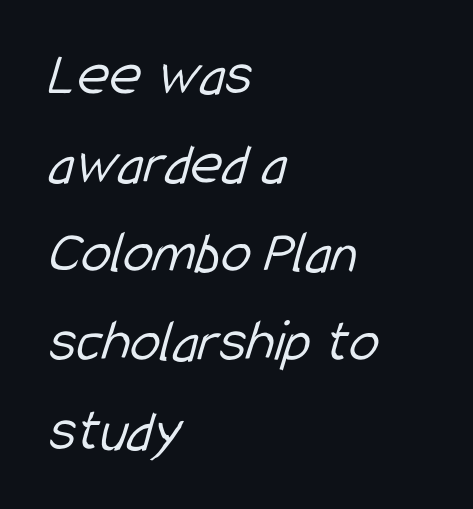
The image shows 61 px light, condensed sans-serif type; set left-aligned, normal line spacing (1.46x), normal letter spacing, not underlined; low stroke contrast and a medium x-height.
